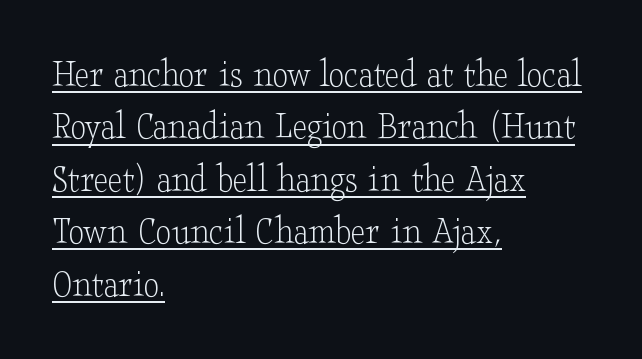
{"serif": "yes", "italic": "no", "bold": "no", "weight": "light", "width": "wide", "stroke_contrast": "low", "x_height": "small", "monospaced": "no", "underline": "yes", "align": "left", "line_spacing": "normal", "line_spacing_ratio": 1.31, "letter_spacing": "normal", "letter_spacing_em": 0.0, "glyph_px": 40}
